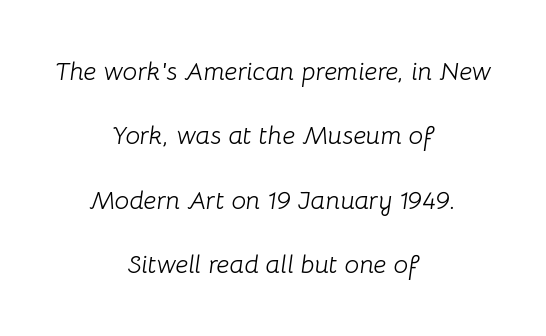
{"italic": "yes", "lean": "right", "slant_degrees": 8, "bold": "no", "underline": "no", "align": "center", "line_spacing": "loose", "line_spacing_ratio": 2.48, "letter_spacing": "normal", "letter_spacing_em": 0.0, "glyph_px": 26}
